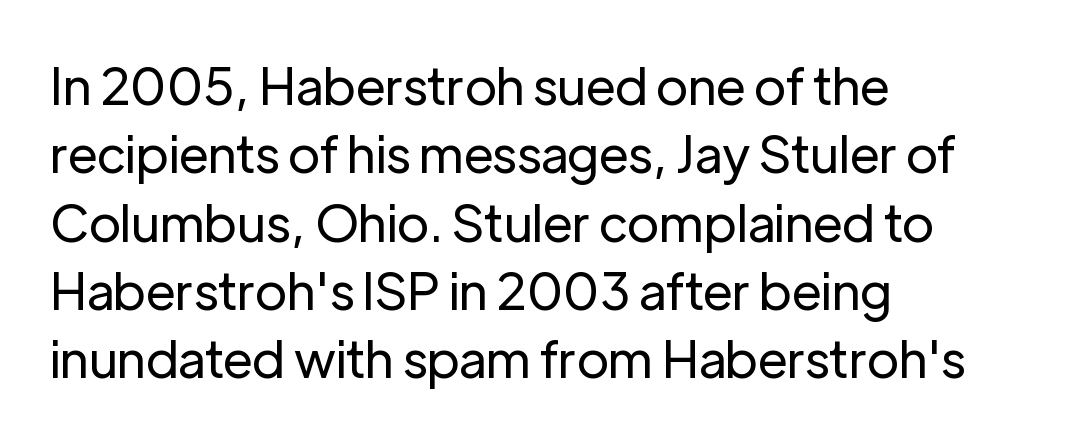
Default kerning and tracking; the words read as compact shapes. This block has exactly the height ordinary leading produces. The letters stand straight up with perfectly vertical stems. Does the copy run flush right? No — it runs flush left. The rendering uses natural spacing where letterforms have individual widths.
